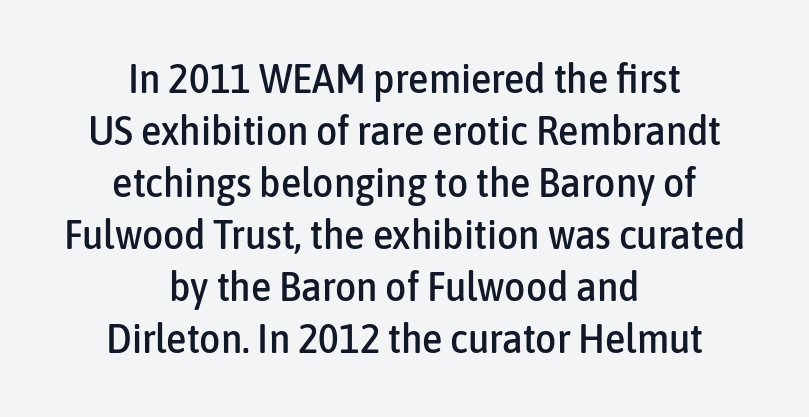
{"serif": "no", "italic": "no", "width": "condensed", "stroke_contrast": "low", "x_height": "medium", "monospaced": "no", "underline": "no", "align": "center", "line_spacing": "normal", "line_spacing_ratio": 1.27, "letter_spacing": "normal", "letter_spacing_em": 0.0, "glyph_px": 41}
